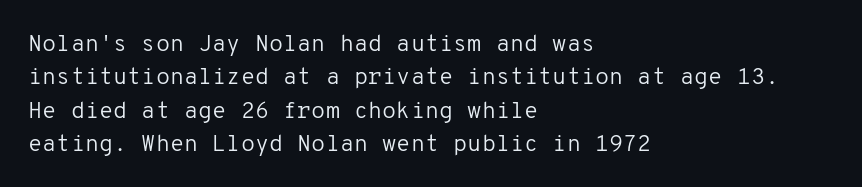
{"italic": "no", "bold": "no", "underline": "no", "align": "left", "line_spacing": "normal", "line_spacing_ratio": 1.45, "letter_spacing": "normal", "letter_spacing_em": 0.0, "glyph_px": 23}
